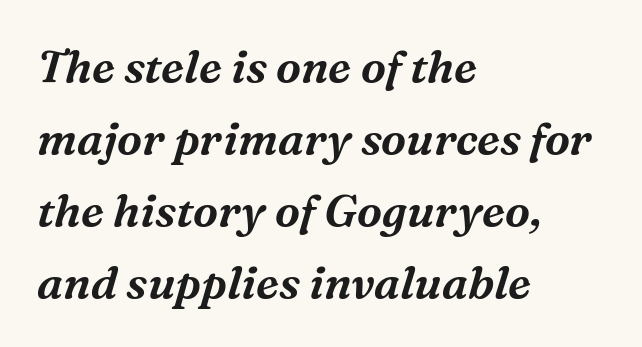
Q: Is the text italic (slanted)? A: Yes, it leans right by about 16 degrees.
Q: Is the typeface a serif or a sans-serif typeface? A: Serif.
Q: Is the text underlined? A: No.
Q: How is the paragraph aligned? A: Left-aligned.
Q: Is the spacing between letters normal or unusually wide? A: Normal.
Q: Is the spacing between lines tight, normal or loose? A: Normal.
Q: Width (condensed, normal, or wide)? A: Normal.
Q: Stroke contrast? A: Medium.
Q: x-height? A: Medium.
Q: Monospaced? A: No.
